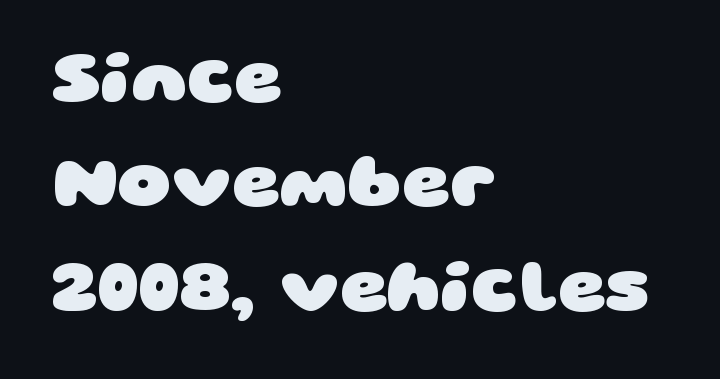
Is the letter spacing exaggerated? No — it looks like the ordinary default. Are there feet on the stems? There aren't — it's a sans. Plenty of ink on the page — the face is bold. Spacing verdict: proportional, widths tailored to each character. The zone under the glyphs is completely vacant. Evenly set lines give the paragraph a standard silhouette.
